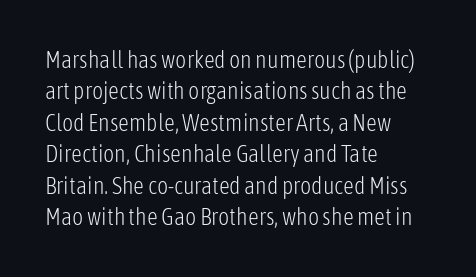
What stands out about the letter spacing? Nothing — it is the standard amount. Unmarked baselines from the first word to the last. The rendering anchors every line to the left-hand side. Regarding leading, the lines here are spaced in the standard way. Compared with a typical body face, this is equally light or lighter still. In terms of posture, this sample is upright.
